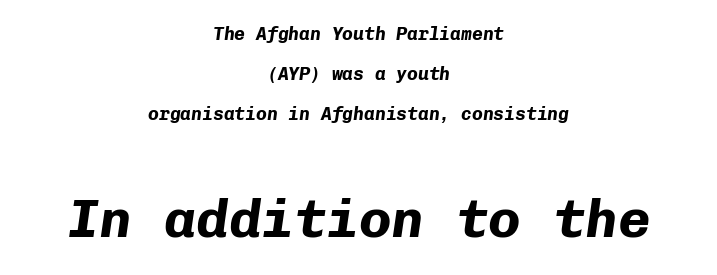
The image shows 54 px bold type, italic (leaning right), monospaced; set centered, loose line spacing (2.22x), normal letter spacing, not underlined; the second (bottom) block is 3.0x larger; low stroke contrast and a medium x-height.
